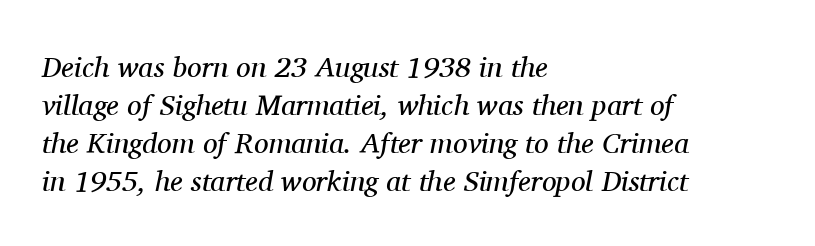
When letters slant like this, we call the style italic. The rendering shows small feet on the letterforms — a serif design. The typesetting does not lean heavy: it is not bold. Caption: multi-line text, flush left, ragged right.
